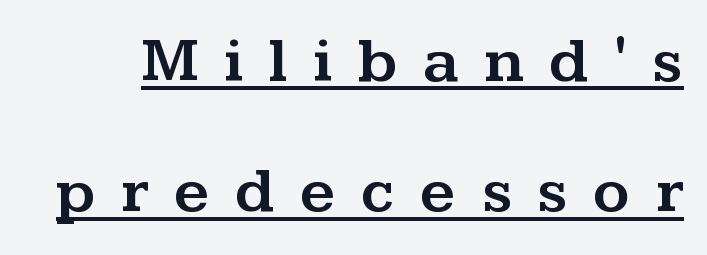
Q: Is the text italic (slanted)? A: No, it is upright.
Q: Is the typeface a serif or a sans-serif typeface? A: Serif.
Q: Is the text underlined? A: Yes.
Q: Is the spacing between letters normal or unusually wide? A: Unusually wide.
Q: Is the spacing between lines tight, normal or loose? A: Loose.
Q: Width (condensed, normal, or wide)? A: Wide.
Q: Stroke contrast? A: Medium.
Q: x-height? A: Medium.
Q: Monospaced? A: No.
